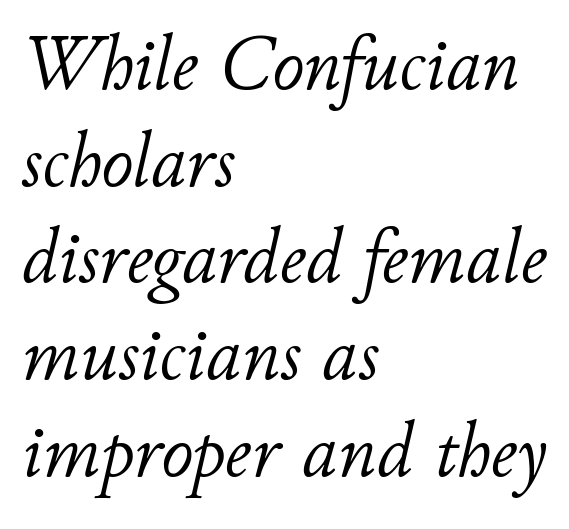
These lines are rendered in a variable-pitch font. The rendering anchors every line to the left-hand side. A clean baseline with only descenders dipping below it. Caption: standard tracking, unaltered. The face used here has a pronounced slope to its letters.
